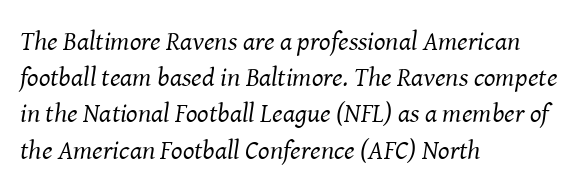
The image shows 27 px text type, italic (leaning right); set left-aligned, normal line spacing (1.34x), normal letter spacing, not underlined.
